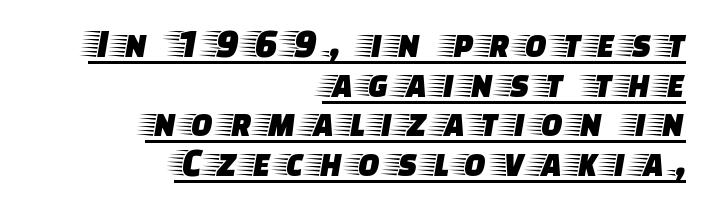
The image shows 40 px wide serif type; set right-aligned, tight line spacing (0.99x), unusually wide letter spacing (+0.2 em), underlined; low stroke contrast and a large x-height.
